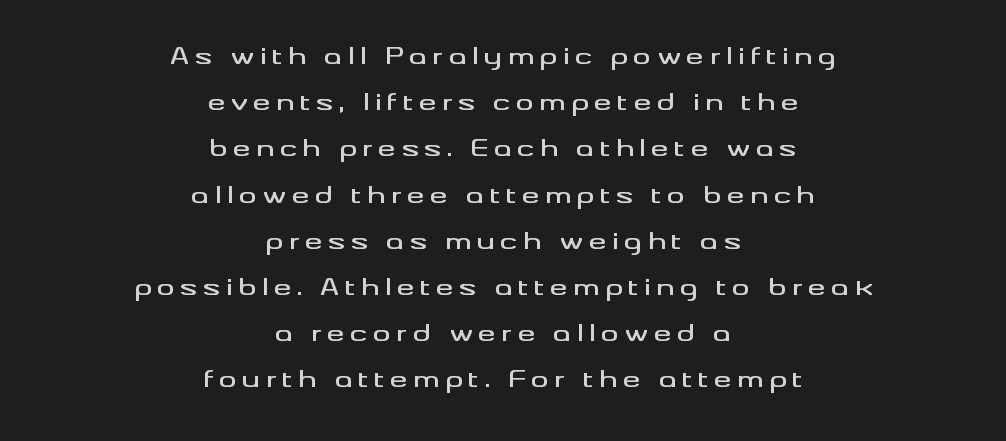
{"italic": "no", "underline": "no", "align": "center", "line_spacing": "loose", "line_spacing_ratio": 2.1, "letter_spacing": "wide", "letter_spacing_em": 0.25, "glyph_px": 22}
